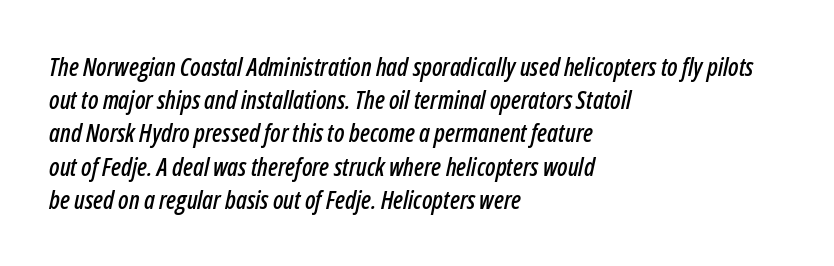
{"italic": "yes", "lean": "right", "slant_degrees": 12, "underline": "no", "align": "left", "line_spacing": "normal", "line_spacing_ratio": 1.33, "letter_spacing": "normal", "letter_spacing_em": 0.0, "glyph_px": 25}
